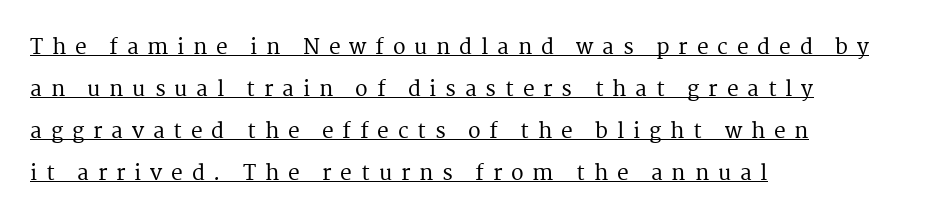
{"italic": "no", "underline": "yes", "align": "left", "line_spacing": "loose", "line_spacing_ratio": 2.0, "letter_spacing": "wide", "letter_spacing_em": 0.42, "glyph_px": 21}
